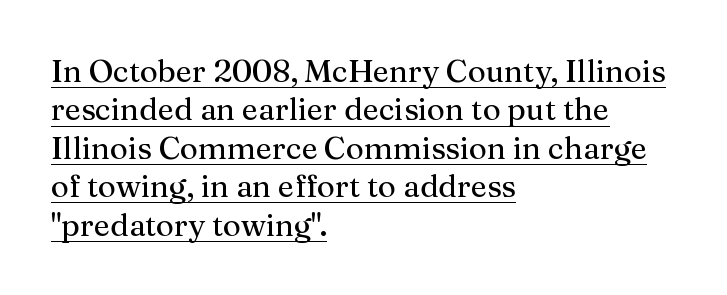
Q: Is the text italic (slanted)? A: No, it is upright.
Q: Is the typeface a serif or a sans-serif typeface? A: Serif.
Q: Is the text underlined? A: Yes.
Q: How is the paragraph aligned? A: Left-aligned.
Q: Is the spacing between letters normal or unusually wide? A: Normal.
Q: Width (condensed, normal, or wide)? A: Normal.
Q: Stroke contrast? A: Medium.
Q: x-height? A: Medium.
Q: Monospaced? A: No.
